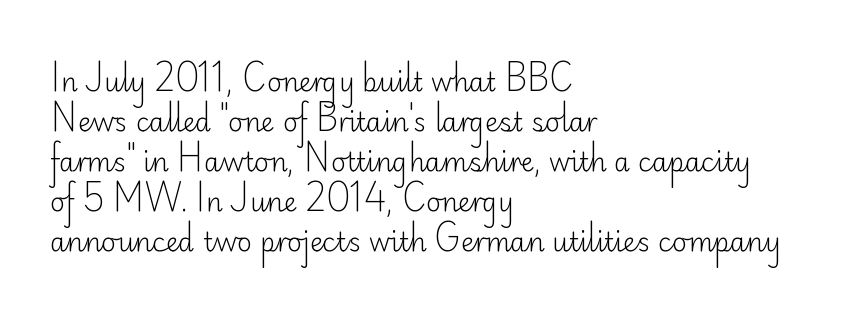
{"italic": "no", "bold": "no", "underline": "no", "align": "left", "line_spacing": "normal", "line_spacing_ratio": 1.54, "letter_spacing": "normal", "letter_spacing_em": 0.0, "glyph_px": 26}
